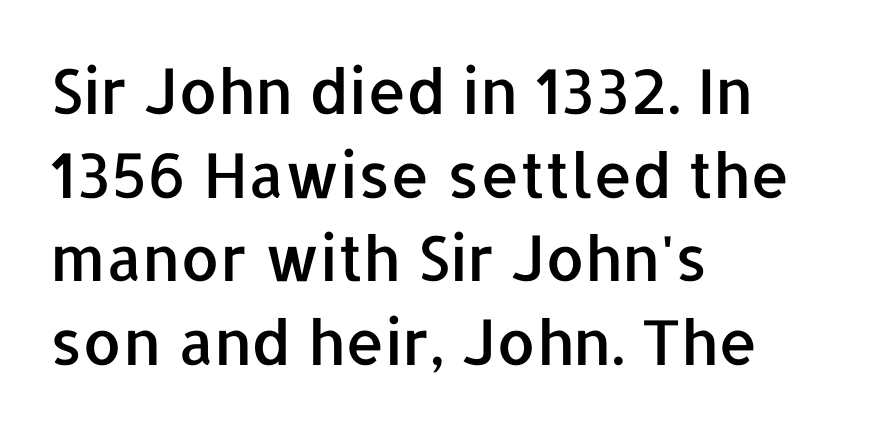
{"serif": "no", "italic": "no", "width": "normal", "stroke_contrast": "low", "x_height": "medium", "monospaced": "no", "underline": "no", "align": "left", "line_spacing": "normal", "line_spacing_ratio": 1.35, "letter_spacing": "normal", "letter_spacing_em": 0.0, "glyph_px": 62}
